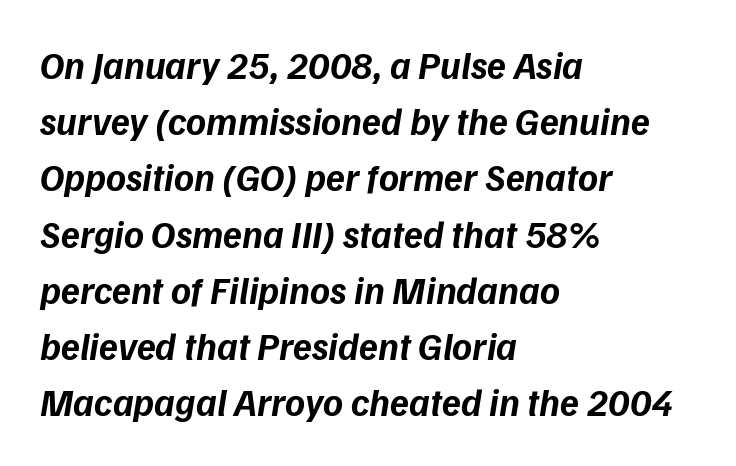
{"italic": "yes", "lean": "right", "slant_degrees": 9, "bold": "yes", "weight": "bold", "width": "normal", "stroke_contrast": "low", "x_height": "medium", "monospaced": "no", "underline": "no", "align": "left", "line_spacing": "normal", "line_spacing_ratio": 1.48, "letter_spacing": "normal", "letter_spacing_em": 0.0, "glyph_px": 38}
